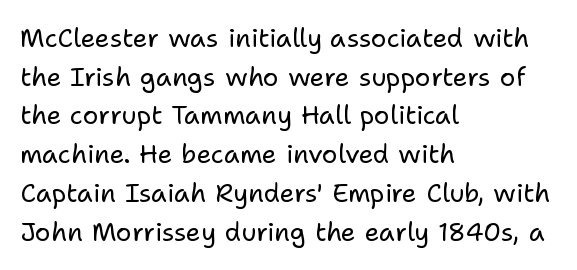
Q: Is the text bold? A: No.
Q: Is the text italic (slanted)? A: No, it is upright.
Q: Is the text underlined? A: No.
Q: How is the paragraph aligned? A: Left-aligned.
Q: Is the spacing between letters normal or unusually wide? A: Normal.
Q: Is the spacing between lines tight, normal or loose? A: Normal.
